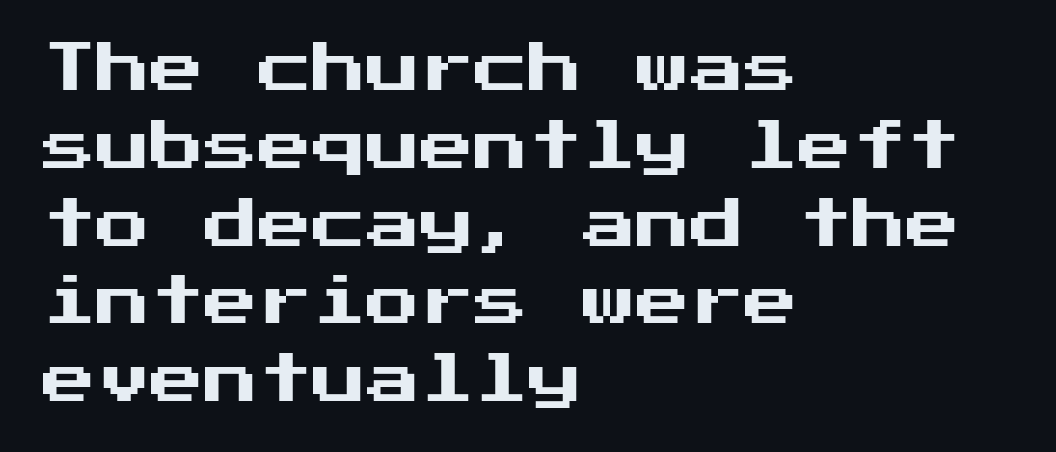
Q: Is the text italic (slanted)? A: No, it is upright.
Q: Is the typeface a serif or a sans-serif typeface? A: Sans-serif.
Q: Is the text underlined? A: No.
Q: How is the paragraph aligned? A: Left-aligned.
Q: Is the spacing between letters normal or unusually wide? A: Normal.
Q: Is the spacing between lines tight, normal or loose? A: Normal.
Q: Width (condensed, normal, or wide)? A: Normal.
Q: Stroke contrast? A: Medium.
Q: x-height? A: Medium.
